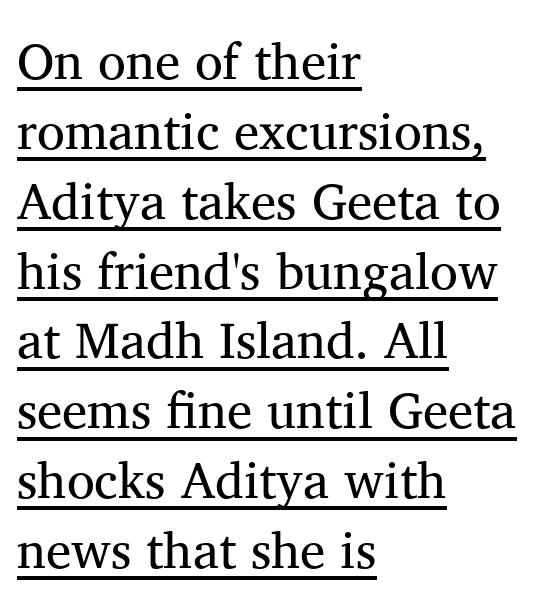
Observe the ordinary spacing: letters are neighbours, not strangers. You can see a thin bar hugging the bottom of the glyphs. The paragraph shown leans on its left margin. Compared with typical paragraphs, the rows here are spaced about the same.
